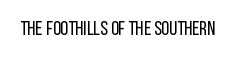
{"italic": "no", "bold": "no", "underline": "no", "letter_spacing": "normal", "letter_spacing_em": 0.0, "glyph_px": 20}
